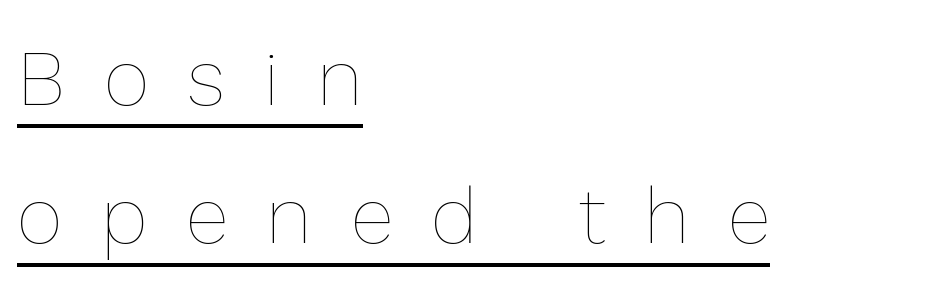
Looks like regular typesetting: each glyph gets only the width it needs. Ordinary non-slanted type is in use. The face used here is rendered with a markedly widened letterfit. Quick note: underline on.
